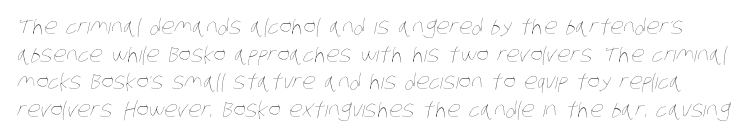
Each word holds together tightly as a unit, with standard inter-letter gaps. Students, observe: this is what conventionally led text looks like. Bold? No — there's no thickening of the strokes. This rendering features lettering with no underline.
